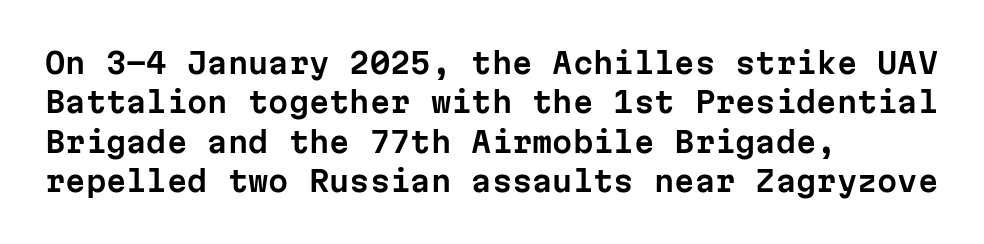
The letters carry no serifs — their stems end cleanly without finishing strokes. A typesetter would call this monospace, since all characters share one set width. Notice how the stems are strictly vertical — no italics here. The letterforms sit shoulder to shoulder at normal distance. A clean baseline with only descenders dipping below it.
